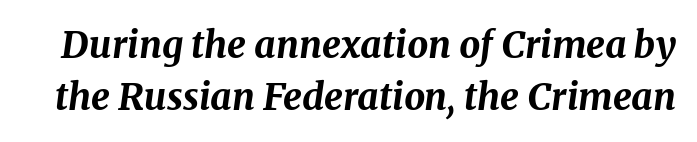
{"italic": "yes", "lean": "right", "slant_degrees": 8, "bold": "yes", "weight": "bold", "width": "normal", "stroke_contrast": "medium", "x_height": "medium", "monospaced": "no", "underline": "no", "line_spacing": "normal", "line_spacing_ratio": 1.4, "letter_spacing": "normal", "letter_spacing_em": 0.0, "glyph_px": 37}
